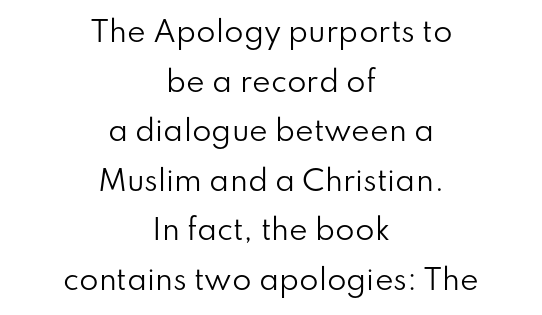
The image shows 28 px regular-weight sans-serif type, upright; set centered, line spacing 1.77x, normal letter spacing, not underlined; low stroke contrast and a small x-height.
